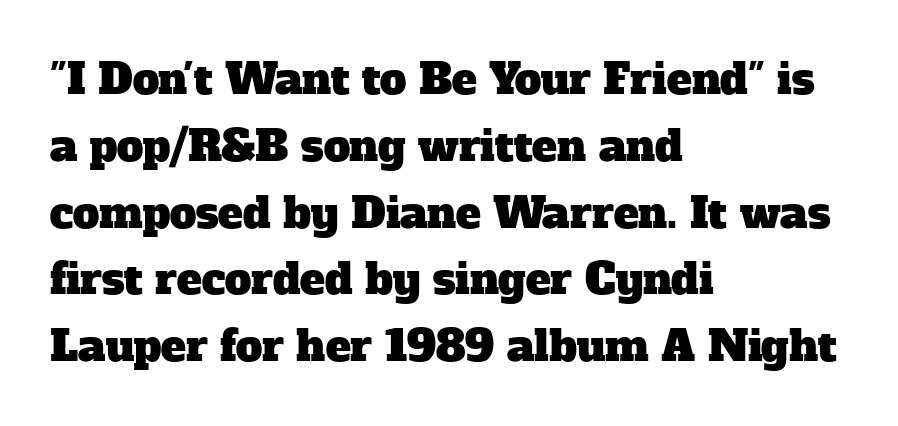
The image shows 42 px serif type; set left-aligned, normal line spacing (1.59x), normal letter spacing, not underlined; low stroke contrast and a medium x-height.
